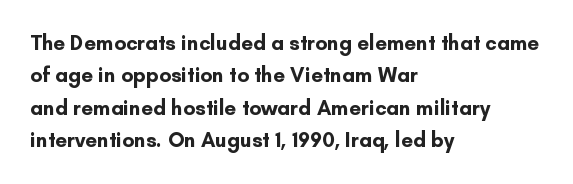
Unlike italic type, these characters show no tilt at all. Line starts are locked; line ends wander. Characters follow at the spacing the type designer built in. On the weight axis this lands at bold, roughly 700. The passage shown is not underscored anywhere.
